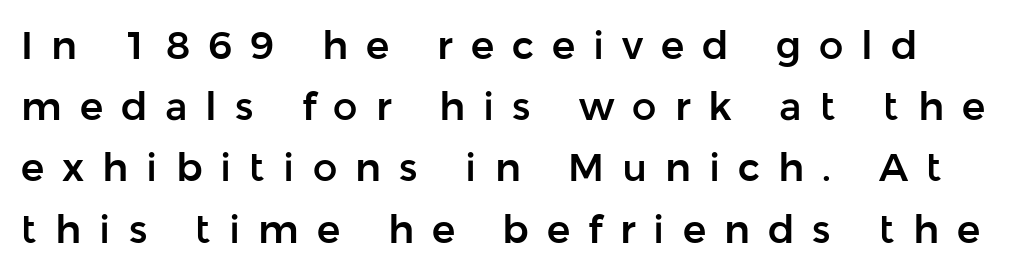
Q: Is the text italic (slanted)? A: No, it is upright.
Q: Is the typeface a serif or a sans-serif typeface? A: Sans-serif.
Q: Is the text underlined? A: No.
Q: Is the spacing between letters normal or unusually wide? A: Unusually wide.
Q: Is the spacing between lines tight, normal or loose? A: Normal.
Q: Width (condensed, normal, or wide)? A: Normal.
Q: Stroke contrast? A: Low.
Q: x-height? A: Medium.
Q: Monospaced? A: No.
